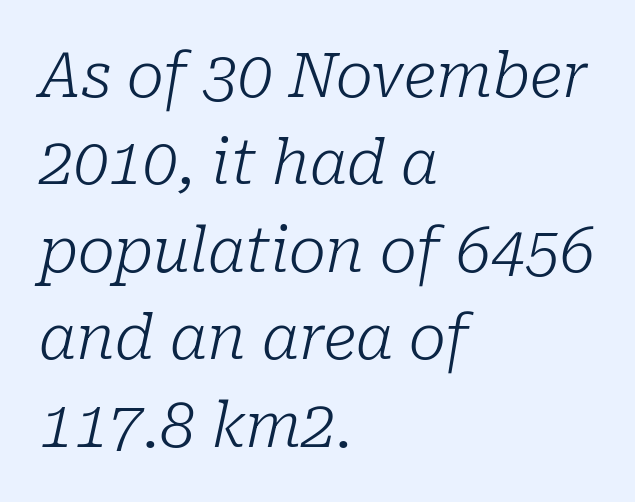
Are there feet on the stems? There are — it's a serif. Spacing verdict: proportional, widths tailored to each character. There's an unmistakable incline to the writing here. A typesetter would call this leading conventional body-copy spacing. Left-aligned paragraph, ragged on the right. Check under the words: just untouched page.
